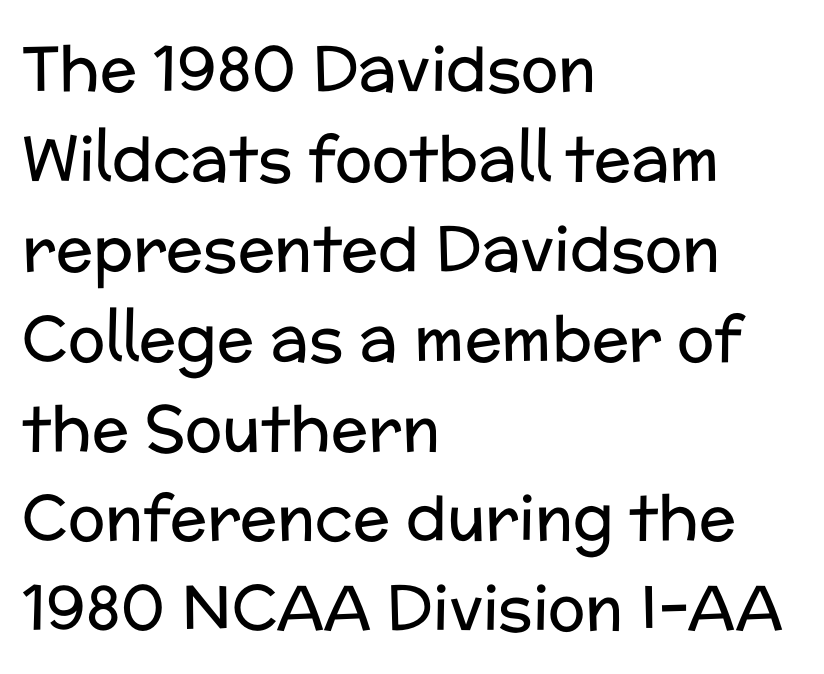
{"serif": "no", "italic": "no", "bold": "no", "weight": "regular", "width": "normal", "stroke_contrast": "low", "x_height": "medium", "monospaced": "no", "underline": "no", "align": "left", "line_spacing": "normal", "line_spacing_ratio": 1.45, "letter_spacing": "normal", "letter_spacing_em": 0.0, "glyph_px": 62}
